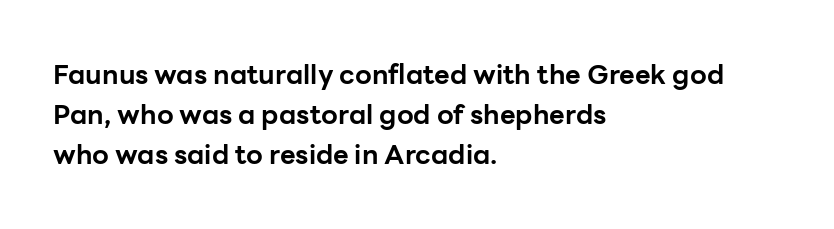
{"italic": "no", "bold": "yes", "underline": "no", "align": "left", "line_spacing": "normal", "line_spacing_ratio": 1.48, "letter_spacing": "normal", "letter_spacing_em": 0.0, "glyph_px": 27}
